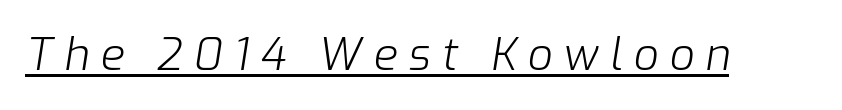
The image shows 44 px light type, italic (leaning right); set unusually wide letter spacing (+0.25 em), underlined; low stroke contrast and a medium x-height.
